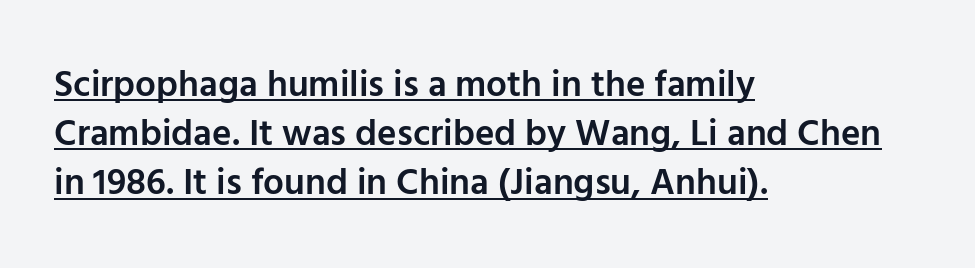
The image shows 37 px semibold sans-serif type, upright; set left-aligned, normal line spacing (1.33x), normal letter spacing, underlined; low stroke contrast and a medium x-height.
